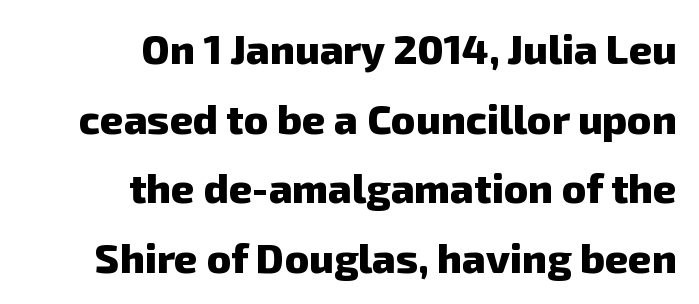
Summary of weight: heavy, a full bold. Is the block centered? No — it sits flush against the right margin. Quick note: interline space is typical. The letterforms sit shoulder to shoulder at normal distance.
